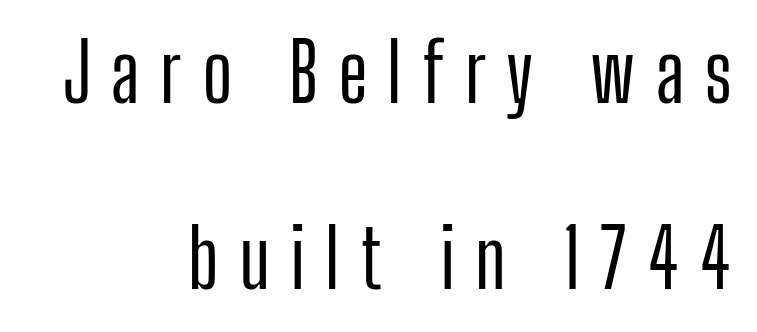
Q: Is the text italic (slanted)? A: No, it is upright.
Q: Is the typeface a serif or a sans-serif typeface? A: Sans-serif.
Q: Is the text underlined? A: No.
Q: How is the paragraph aligned? A: Right-aligned.
Q: Is the spacing between letters normal or unusually wide? A: Unusually wide.
Q: Is the spacing between lines tight, normal or loose? A: Loose.
Q: Width (condensed, normal, or wide)? A: Condensed.
Q: Stroke contrast? A: Low.
Q: x-height? A: Medium.
Q: Monospaced? A: No.
